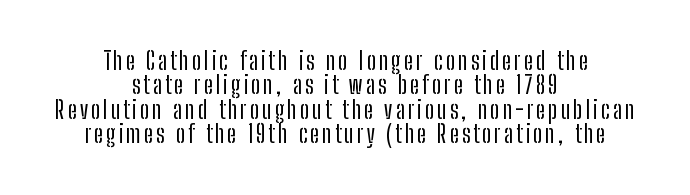
The image shows 25 px text type, upright; set centered, tight line spacing (0.98x), not underlined.
